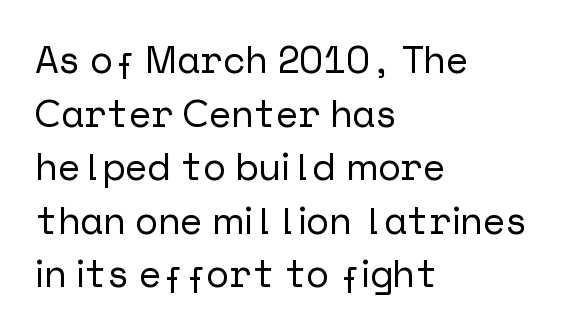
Ordinary non-slanted type is in use. Rows of type keep a routine distance in the vertical direction. Check the space under the baseline: it is left empty. The font family rendered here belongs to the sans-serif group.
